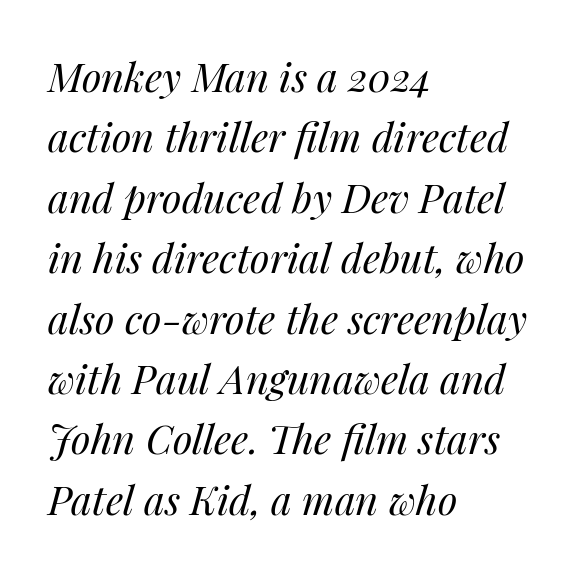
{"italic": "yes", "lean": "right", "slant_degrees": 14, "bold": "no", "weight": "regular", "width": "normal", "stroke_contrast": "medium", "x_height": "medium", "monospaced": "no", "underline": "no", "align": "left", "line_spacing": "normal", "line_spacing_ratio": 1.51, "letter_spacing": "normal", "letter_spacing_em": 0.0, "glyph_px": 40}
